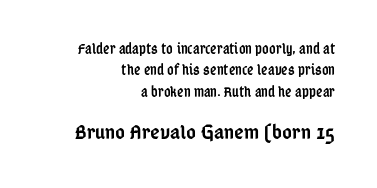
The image shows 21 px text type, upright; set right-aligned, normal line spacing (1.53x), normal letter spacing, not underlined; the second (bottom) block is 1.5x larger.
